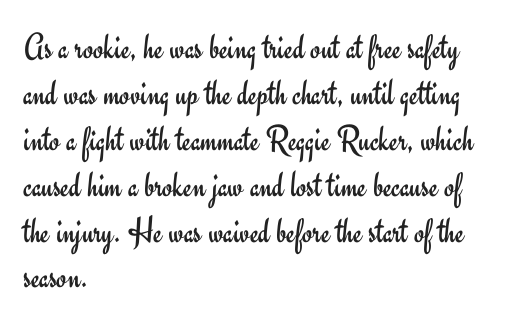
{"serif": "no", "bold": "no", "weight": "regular", "width": "normal", "stroke_contrast": "low", "x_height": "small", "monospaced": "no", "underline": "no", "align": "left", "line_spacing_ratio": 1.24, "letter_spacing": "normal", "letter_spacing_em": 0.0, "glyph_px": 37}
